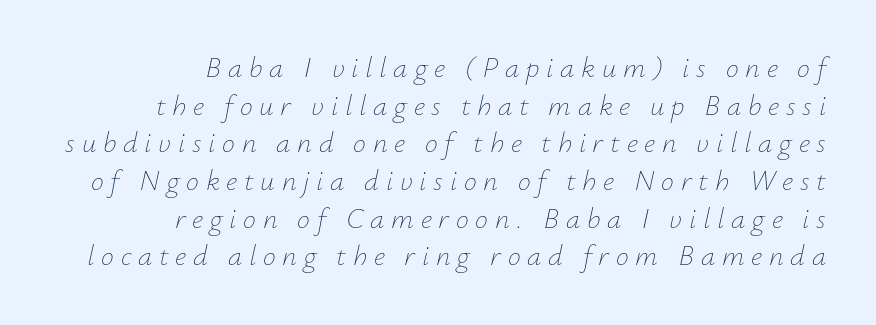
The image shows 29 px thin type, italic (leaning right); set right-aligned, normal line spacing (1.3x), unusually wide letter spacing (+0.23 em), not underlined; low stroke contrast and a small x-height.
